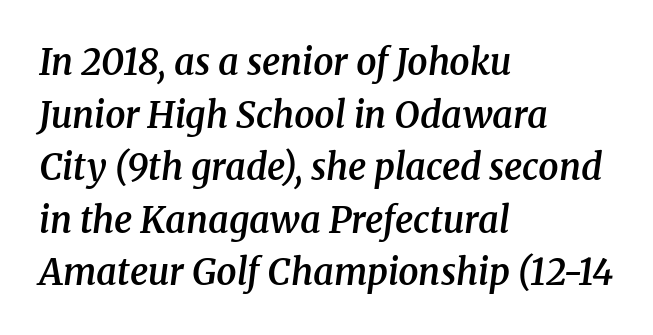
Rows of type keep a routine distance in the vertical direction. Note the varied advance widths — an 'i' is clearly narrower than an 'm'. Notice how the stems are inclined rather than vertical — that's the hallmark of italics. Inter-character spacing is left at the font's built-in metrics. Look at the stroke-to-counter ratio: somewhat heavy, a semibold.
